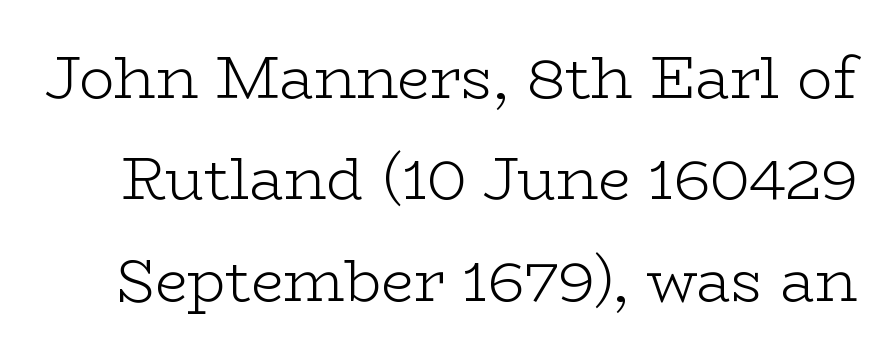
The image shows 59 px light, wide serif type, upright; set line spacing 1.72x, normal letter spacing, not underlined; low stroke contrast and a medium x-height.
